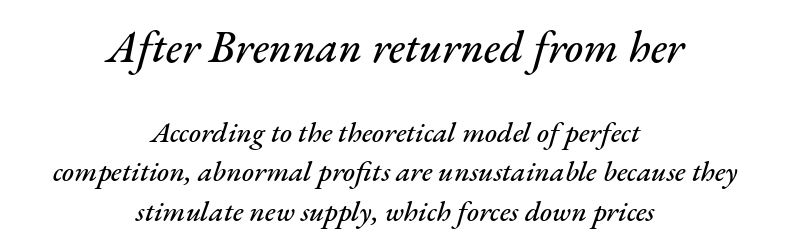
The image shows 44 px text type, italic (leaning right); set centered, normal line spacing (1.36x), normal letter spacing, not underlined; the first (top) block is 1.52x larger; medium stroke contrast and a small x-height.
